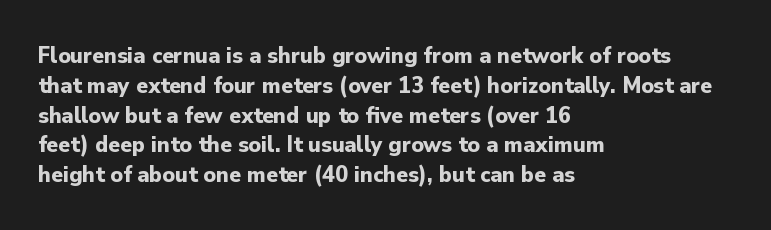
Q: Is the text bold? A: Yes.
Q: Is the text italic (slanted)? A: No, it is upright.
Q: Is the text underlined? A: No.
Q: How is the paragraph aligned? A: Left-aligned.
Q: Is the spacing between letters normal or unusually wide? A: Normal.
